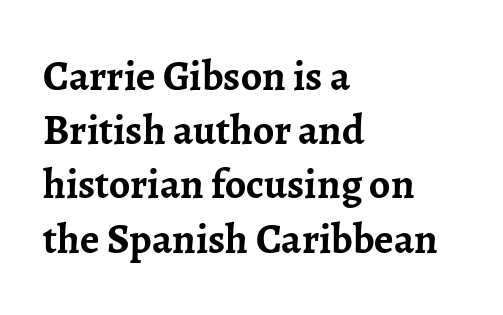
{"serif": "yes", "italic": "no", "bold": "yes", "weight": "semibold", "width": "normal", "stroke_contrast": "low", "x_height": "medium", "monospaced": "no", "underline": "no", "align": "left", "line_spacing": "normal", "line_spacing_ratio": 1.29, "letter_spacing": "normal", "letter_spacing_em": 0.0, "glyph_px": 42}
